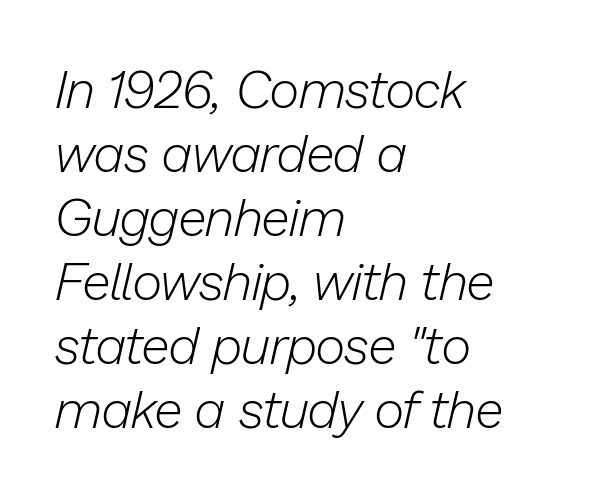
The image shows 52 px light type, italic (leaning right); set left-aligned, line spacing 1.23x, normal letter spacing, not underlined; low stroke contrast and a medium x-height.
